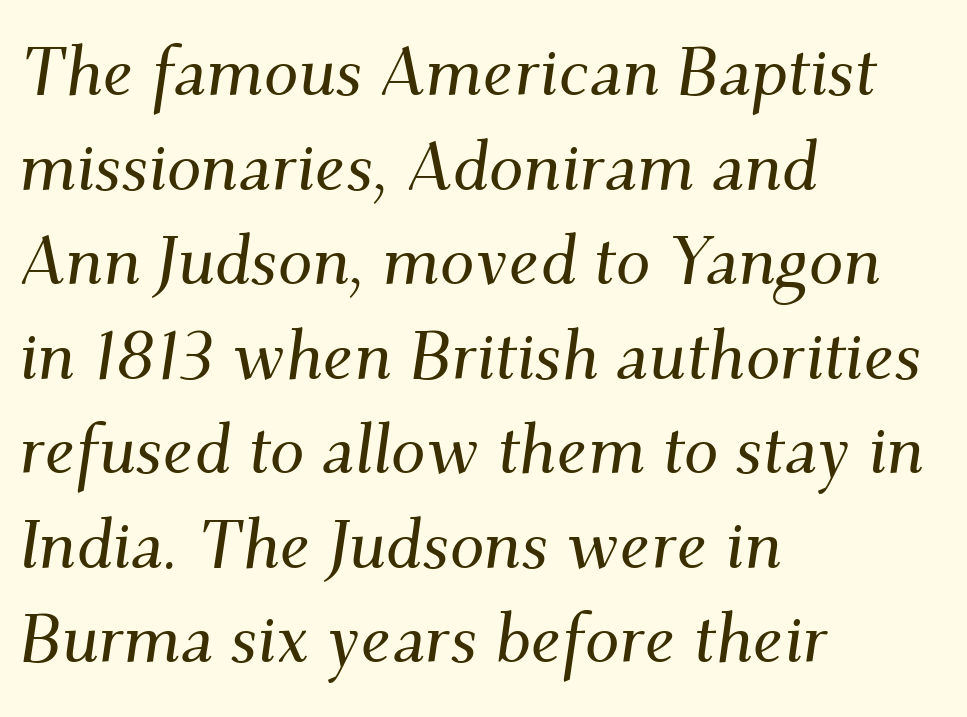
{"serif": "yes", "italic": "yes", "lean": "right", "slant_degrees": 9, "width": "normal", "stroke_contrast": "medium", "x_height": "small", "monospaced": "no", "underline": "no", "align": "left", "line_spacing": "normal", "line_spacing_ratio": 1.37, "letter_spacing": "normal", "letter_spacing_em": 0.0, "glyph_px": 69}
